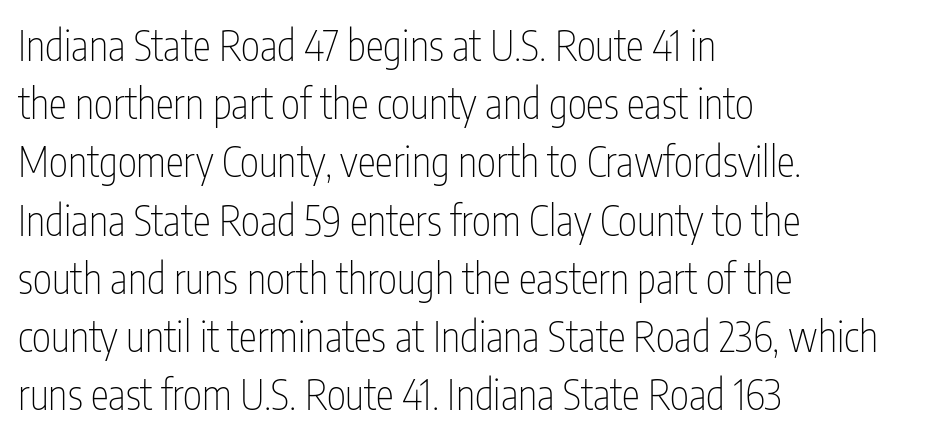
Unlike italic type, these characters show no tilt at all. Think of a printed novel: that variable character pitch is what you see here. The line texture is even and compact thanks to regular tracking. Every row of glyphs begins at an identical x-position on the left. Honestly, the row spacing looks completely unremarkable.
